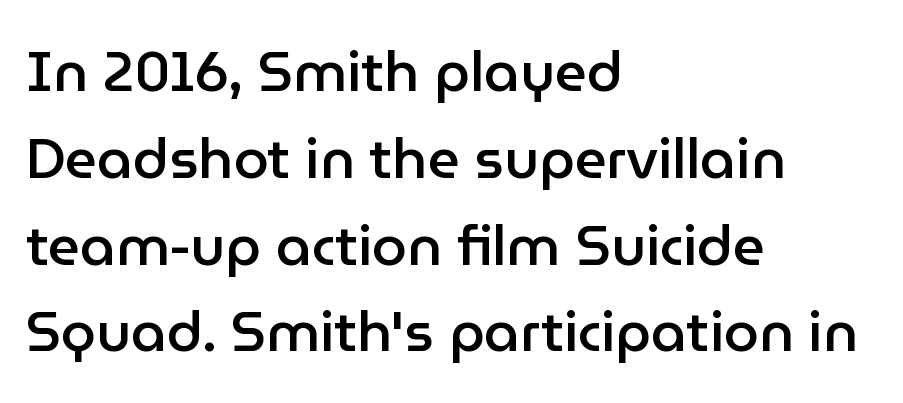
The ragged edge is on the right, which tells us the setting is flush left. Here the designer chose a conventional face with non-uniform glyph widths. Regarding leading, the lines here are spaced in the standard way. Font category for this specimen: sans-serif.
